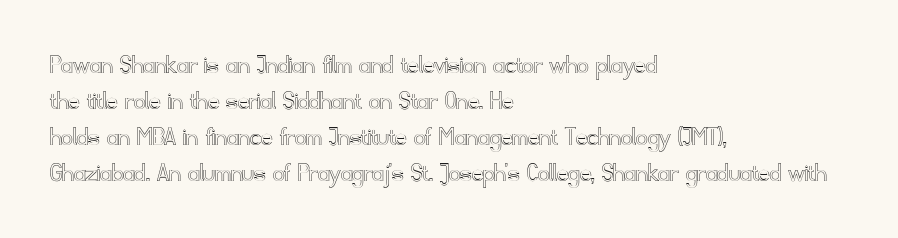
{"italic": "no", "width": "normal", "x_height": "small", "monospaced": "no", "underline": "no", "align": "left", "line_spacing": "normal", "line_spacing_ratio": 1.28, "letter_spacing": "normal", "letter_spacing_em": 0.0, "glyph_px": 28}
